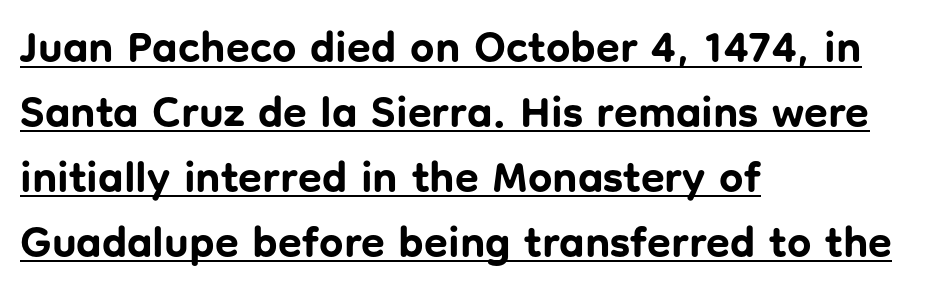
Q: Is the text bold? A: Yes.
Q: Is the text italic (slanted)? A: No, it is upright.
Q: Is the typeface a serif or a sans-serif typeface? A: Sans-serif.
Q: Is the text underlined? A: Yes.
Q: How is the paragraph aligned? A: Left-aligned.
Q: Is the spacing between letters normal or unusually wide? A: Normal.
Q: Is the spacing between lines tight, normal or loose? A: Normal.
Q: Width (condensed, normal, or wide)? A: Normal.
Q: Stroke contrast? A: Low.
Q: x-height? A: Medium.
Q: Monospaced? A: No.
